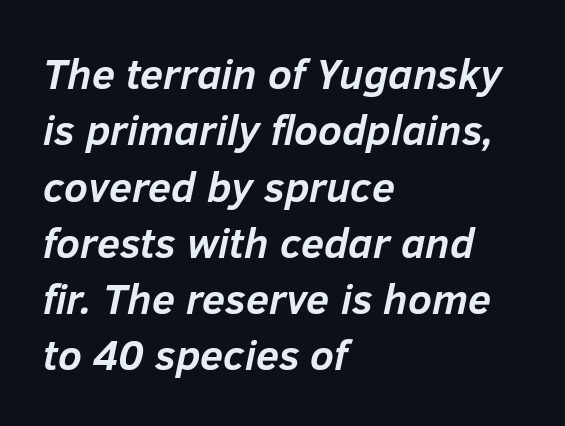
Q: Is the text bold? A: Yes.
Q: Is the text italic (slanted)? A: Yes, it leans right by about 12 degrees.
Q: Is the text underlined? A: No.
Q: How is the paragraph aligned? A: Left-aligned.
Q: Is the spacing between letters normal or unusually wide? A: Normal.
Q: Is the spacing between lines tight, normal or loose? A: Normal.
Q: Width (condensed, normal, or wide)? A: Normal.
Q: Stroke contrast? A: Low.
Q: x-height? A: Medium.
Q: Monospaced? A: No.
